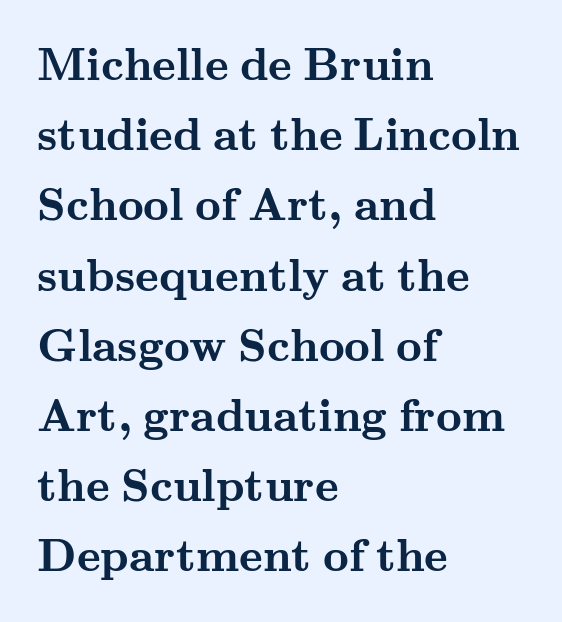
You could call the tracking neutral — neither tight nor loose. The setting favours the left margin, as ordinary paragraphs usually do. This is serif lettering, the kind often seen in printed books. Does the leading feel generous? No, just average. This sample has the flowing, uneven cadence of proportional lettering. Ordinary non-slanted type is in use.
